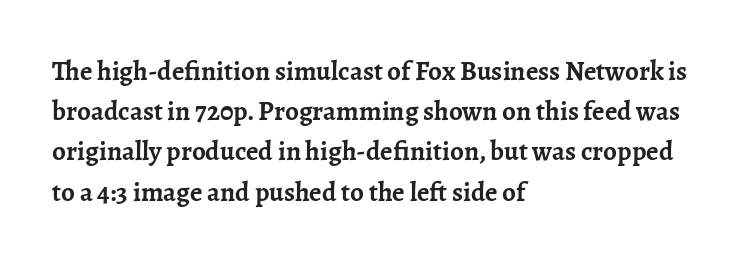
{"italic": "no", "bold": "yes", "underline": "no", "align": "left", "line_spacing": "normal", "line_spacing_ratio": 1.49, "letter_spacing": "normal", "letter_spacing_em": 0.0, "glyph_px": 27}
